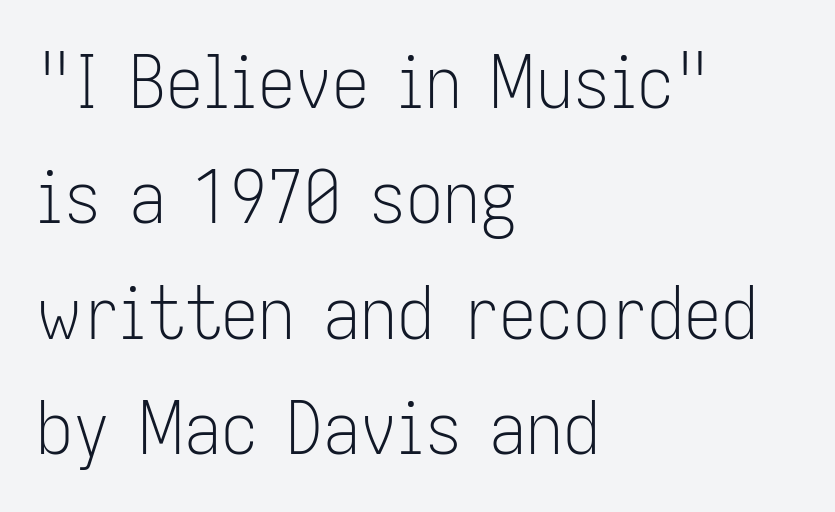
The image shows 74 px light, condensed sans-serif type, upright; set left-aligned, normal line spacing (1.56x), normal letter spacing, not underlined; low stroke contrast and a medium x-height.
